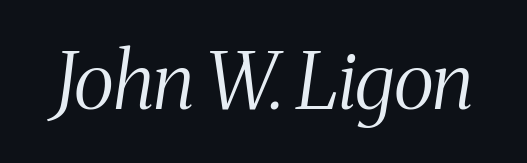
These lines are rendered in a variable-pitch font. These glyphs show unthickened strokes, regular width or finer. Each word holds together tightly as a unit, with standard inter-letter gaps. Designer's note — italics engaged. Bare-footed words on every line.
